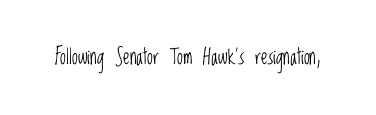
{"italic": "no", "bold": "no", "underline": "no", "letter_spacing": "normal", "letter_spacing_em": 0.0, "glyph_px": 21}
